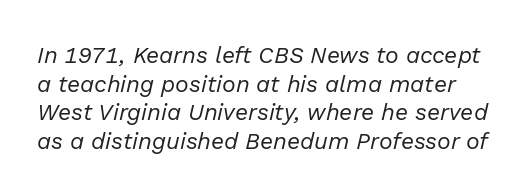
Q: Is the text bold? A: No.
Q: Is the text italic (slanted)? A: Yes, it leans right by about 13 degrees.
Q: Is the text underlined? A: No.
Q: Is the spacing between letters normal or unusually wide? A: Normal.
Q: Is the spacing between lines tight, normal or loose? A: Normal.
